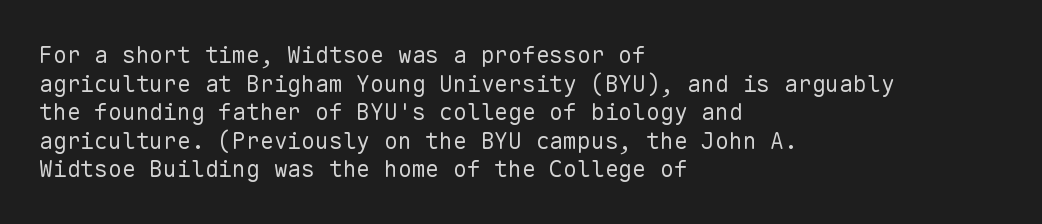
Beneath every word, the page is bare. On a weight scale, this lands at 450 or below. Look at the tracking — it's just the regular setting, nothing added. The typesetter chose a ragged-right arrangement here. Upright lettering throughout.
